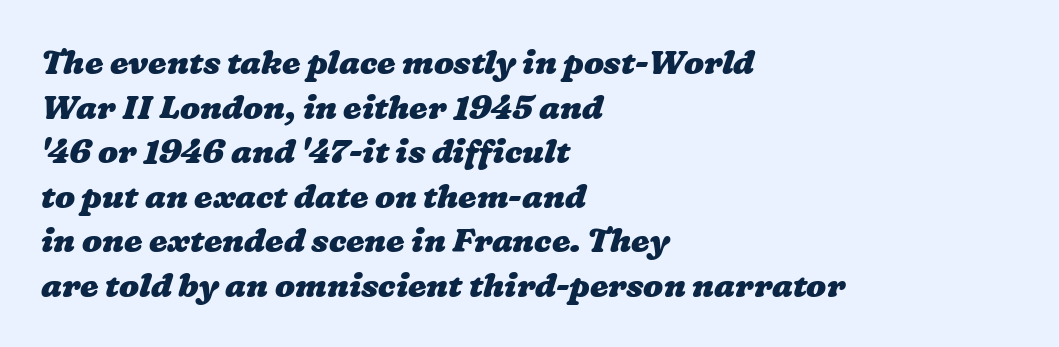
{"bold": "yes", "weight": "heavy", "width": "wide", "stroke_contrast": "low", "x_height": "medium", "monospaced": "no", "underline": "no", "align": "left", "line_spacing": "normal", "line_spacing_ratio": 1.35, "letter_spacing": "normal", "letter_spacing_em": 0.0, "glyph_px": 33}
